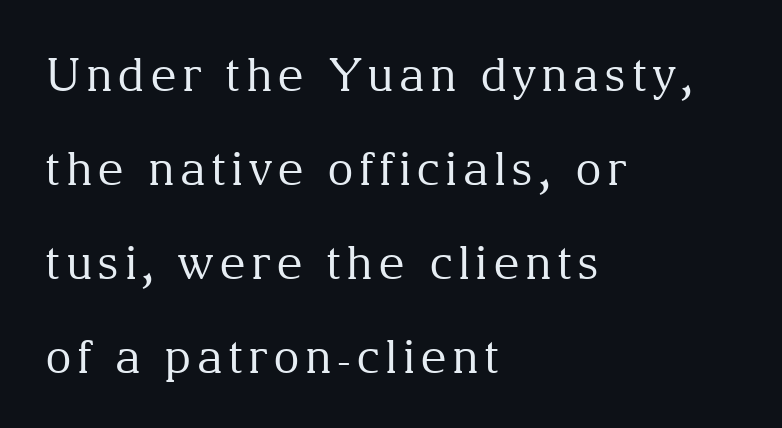
Q: Is the text bold? A: No.
Q: Is the text italic (slanted)? A: No, it is upright.
Q: Is the typeface a serif or a sans-serif typeface? A: Serif.
Q: Is the text underlined? A: No.
Q: How is the paragraph aligned? A: Left-aligned.
Q: Is the spacing between lines tight, normal or loose? A: Loose.
Q: Width (condensed, normal, or wide)? A: Normal.
Q: Stroke contrast? A: Medium.
Q: x-height? A: Medium.
Q: Monospaced? A: No.
